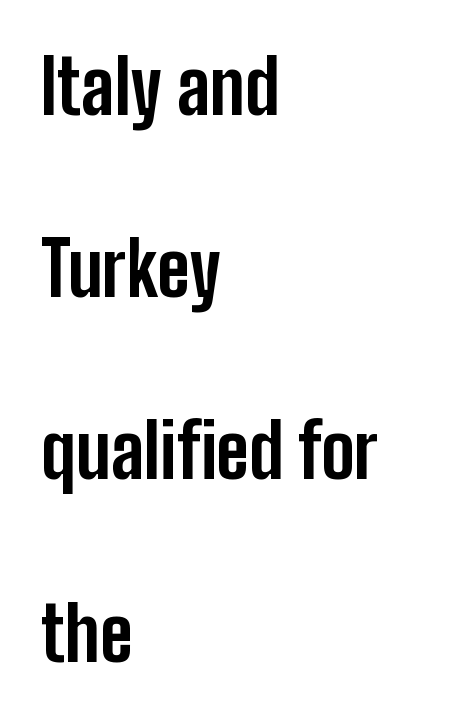
The image shows 75 px bold, condensed sans-serif type, upright; set left-aligned, loose line spacing (2.43x), normal letter spacing, not underlined; low stroke contrast and a medium x-height.
